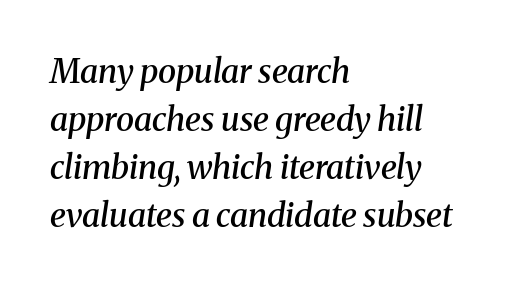
Quick note: italic. The sample has been set in demibold, a notch under bold. Little horizontal feet cap the strokes, marking this as serif type. The rows are spaced the way most documents space them.
